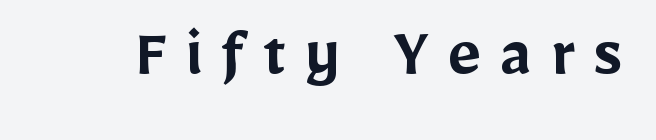
A roman cut, with each character standing at attention. Set as a demibold, roughly 600 on the weight scale. Type without underlining. Inter-character spacing is expanded well beyond the font's built-in metrics. Nothing sits at the stroke ends, so this counts as sans-serif. Proportional: the letters do not fall into vertical columns.
